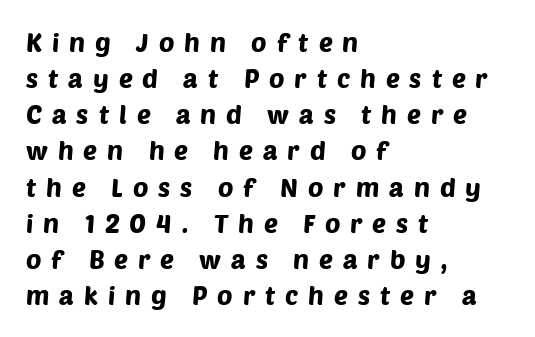
Q: Is the text underlined? A: No.
Q: How is the paragraph aligned? A: Left-aligned.
Q: Is the spacing between letters normal or unusually wide? A: Unusually wide.
Q: Is the spacing between lines tight, normal or loose? A: Normal.
